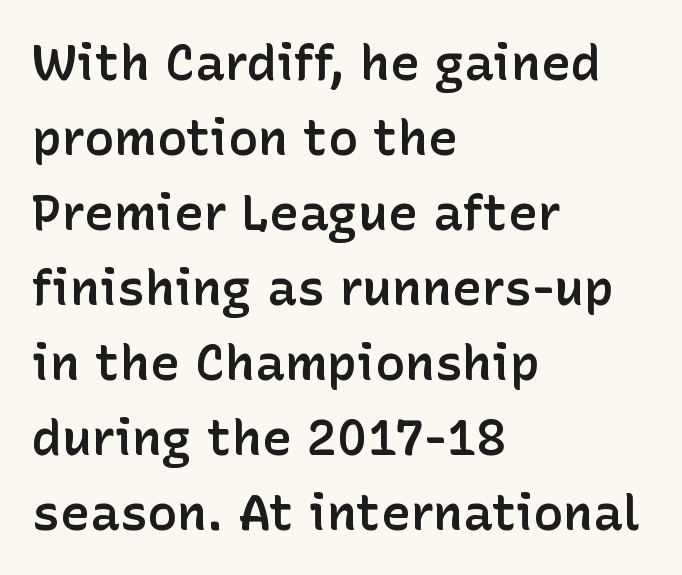
Regarding serifs, this sample does without them. The specimen reads as upright at a glance. A classic flush-left, rag-right setting is used for this passage. Stems and bowls a touch heavier than normal — semibold.
